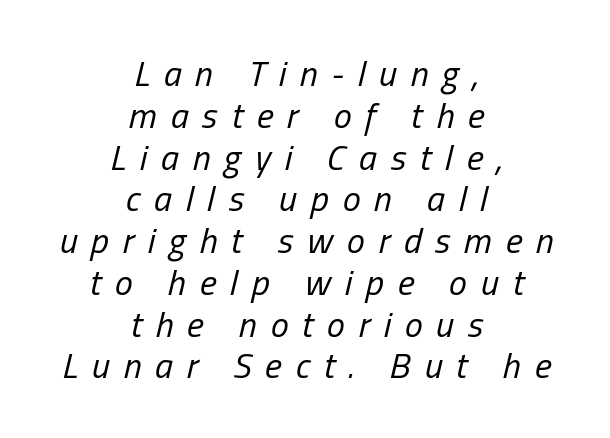
Does the lettering tilt? It does — this is italic. Anything drawn beneath the words? Only blank space. This sample is center-justified, so both line endings float freely. Heft: none added — not bold. The type is letterspaced generously, with wide tracking.
